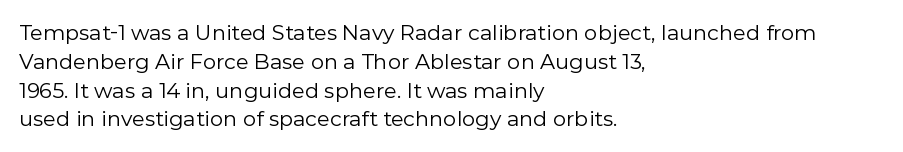
The image shows 21 px text type, upright; set left-aligned, normal line spacing (1.37x), normal letter spacing, not underlined.
